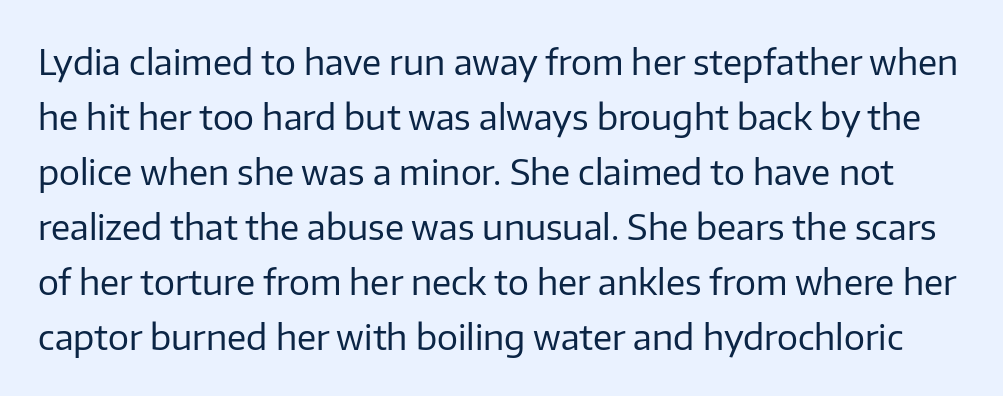
{"serif": "no", "italic": "no", "bold": "no", "weight": "regular", "width": "normal", "stroke_contrast": "low", "x_height": "medium", "monospaced": "no", "underline": "no", "line_spacing": "normal", "line_spacing_ratio": 1.57, "letter_spacing": "normal", "letter_spacing_em": 0.0, "glyph_px": 35}
